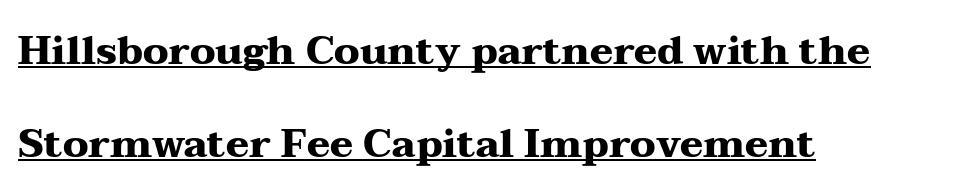
Q: Is the text bold? A: Yes.
Q: Is the text italic (slanted)? A: No, it is upright.
Q: Is the typeface a serif or a sans-serif typeface? A: Serif.
Q: Is the text underlined? A: Yes.
Q: How is the paragraph aligned? A: Left-aligned.
Q: Is the spacing between letters normal or unusually wide? A: Normal.
Q: Is the spacing between lines tight, normal or loose? A: Loose.
Q: Width (condensed, normal, or wide)? A: Wide.
Q: Stroke contrast? A: Medium.
Q: x-height? A: Medium.
Q: Monospaced? A: No.
